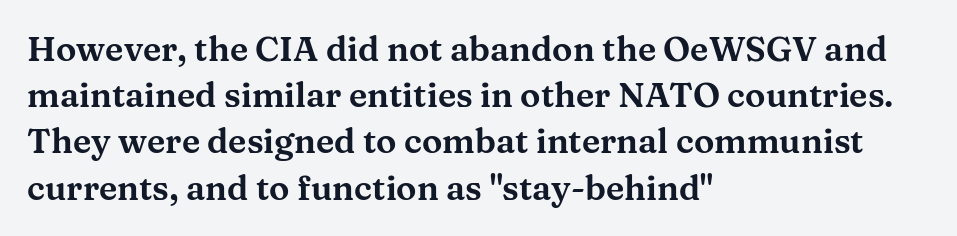
{"serif": "yes", "italic": "no", "width": "wide", "stroke_contrast": "medium", "x_height": "medium", "monospaced": "no", "underline": "no", "align": "left", "line_spacing": "normal", "line_spacing_ratio": 1.36, "letter_spacing": "normal", "letter_spacing_em": 0.0, "glyph_px": 34}
